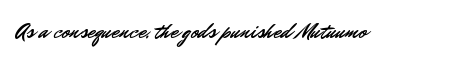
Short note: letters normally spaced. Lines of text with bare space underneath.
